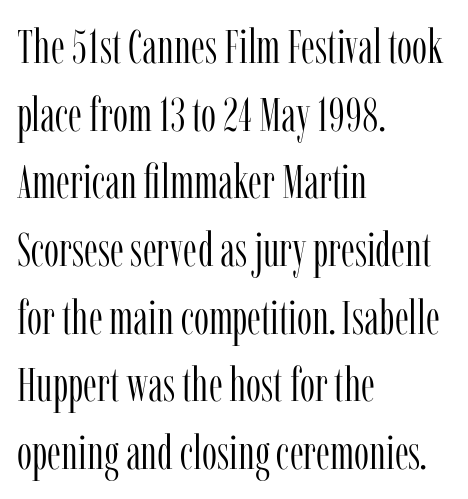
You could not count columns in this text — the font is proportionally spaced. The cut favours lightness, reaching ordinary text weight at its darkest. Standard letterfit; no display-style spreading of the glyphs. I'd call this a serif setting — the letters wear small feet.
